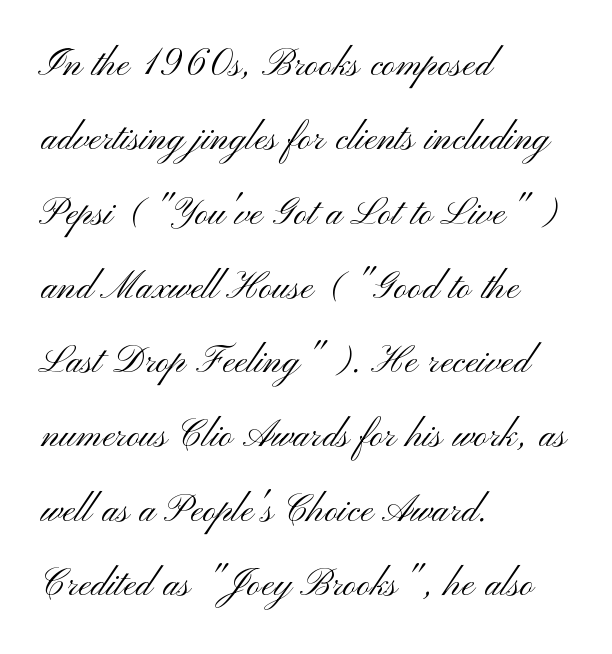
Q: Is the text bold? A: No.
Q: Is the text italic (slanted)? A: Yes.
Q: Is the typeface a serif or a sans-serif typeface? A: Sans-serif.
Q: Is the text underlined? A: No.
Q: How is the paragraph aligned? A: Left-aligned.
Q: Is the spacing between letters normal or unusually wide? A: Normal.
Q: Is the spacing between lines tight, normal or loose? A: Normal.
Q: Width (condensed, normal, or wide)? A: Wide.
Q: Stroke contrast? A: Medium.
Q: x-height? A: Small.
Q: Monospaced? A: No.
